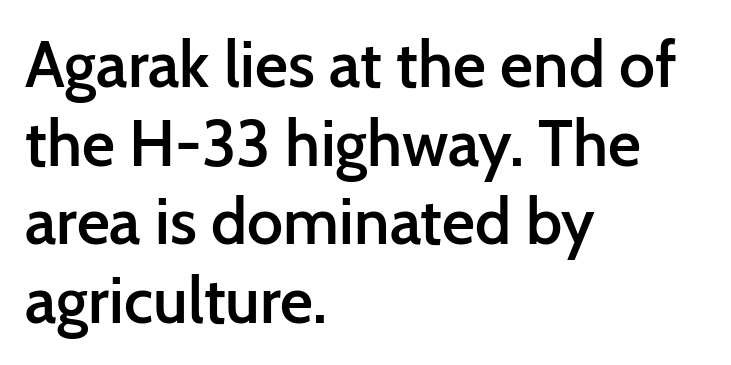
A typesetter would label this face a sans. Do the characters align in a grid? No, the font is proportional. Clear beneath every line of the passage. Every stem runs plumb, perpendicular to the baseline. Is the type bold? Partly — it's a semibold, heavier than regular but not fully bold.
